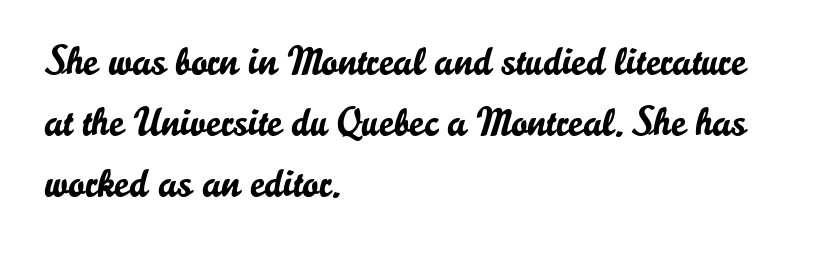
{"serif": "no", "width": "normal", "stroke_contrast": "low", "x_height": "small", "monospaced": "no", "underline": "no", "align": "left", "line_spacing": "normal", "line_spacing_ratio": 1.53, "letter_spacing": "normal", "letter_spacing_em": 0.0, "glyph_px": 40}
